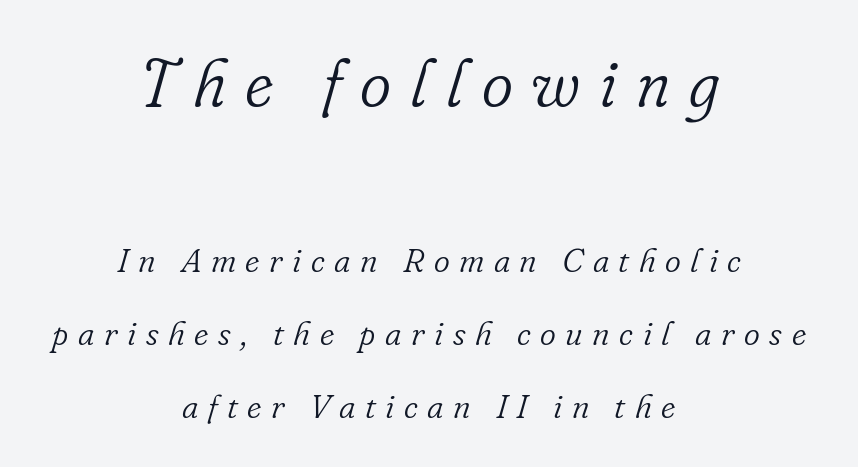
The image shows 67 px light serif type, italic (leaning right); set centered, loose line spacing (2.15x), unusually wide letter spacing (+0.28 em), not underlined; the first (top) block is 1.97x larger; low stroke contrast and a small x-height.
